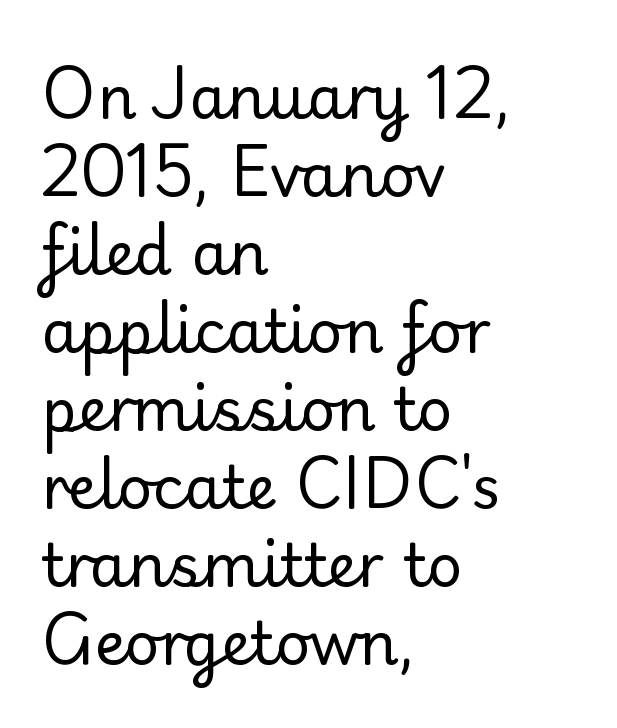
{"serif": "no", "italic": "no", "bold": "no", "weight": "regular", "width": "normal", "stroke_contrast": "low", "x_height": "small", "monospaced": "no", "underline": "no", "align": "left", "line_spacing": "normal", "line_spacing_ratio": 1.3, "letter_spacing": "normal", "letter_spacing_em": 0.0, "glyph_px": 60}
